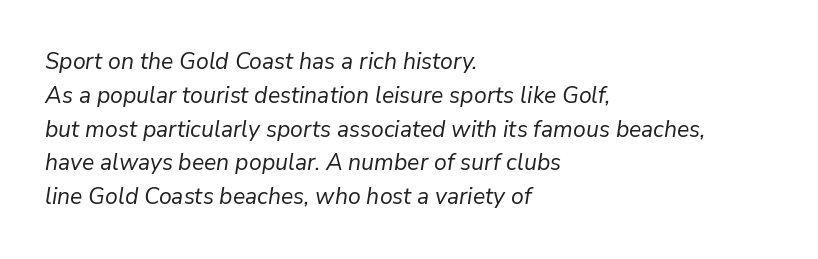
How are the letters spaced? Ordinarily, with no added tracking. Just letters on the line, the space beneath them empty. The cut favours lightness, reaching ordinary text weight at its darkest. Left-aligned paragraph, ragged on the right. The lines sit at an ordinary, default distance from one another. The face used here has a pronounced slope to its letters.
